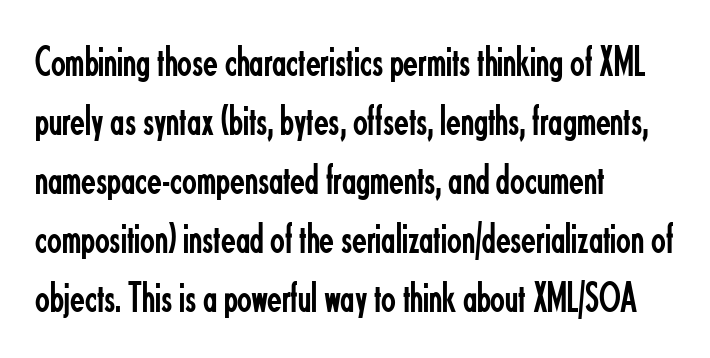
Q: Is the text bold? A: No.
Q: Is the text italic (slanted)? A: No, it is upright.
Q: Is the typeface a serif or a sans-serif typeface? A: Sans-serif.
Q: Is the text underlined? A: No.
Q: How is the paragraph aligned? A: Left-aligned.
Q: Is the spacing between letters normal or unusually wide? A: Normal.
Q: Is the spacing between lines tight, normal or loose? A: Normal.
Q: Width (condensed, normal, or wide)? A: Condensed.
Q: Stroke contrast? A: Low.
Q: x-height? A: Small.
Q: Monospaced? A: No.
